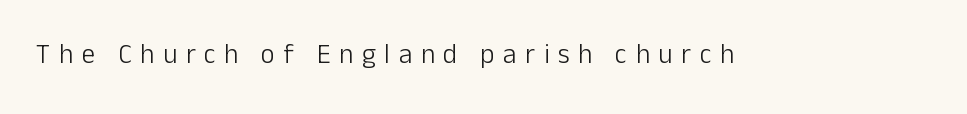
Q: Is the text bold? A: No.
Q: Is the text italic (slanted)? A: No, it is upright.
Q: Is the text underlined? A: No.
Q: Is the spacing between letters normal or unusually wide? A: Unusually wide.
